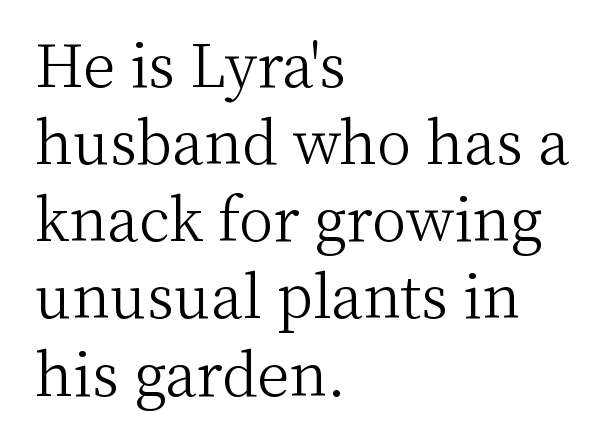
No extra tracking has been applied to these lines. Counters stay open thanks to moderate or lighter strokes. Character widths vary here, with narrow letters taking less room than wide ones. Notice how the passage keeps a crisp vertical edge on the left only. The specimen omits any rule beneath the text block's lines. The characters display serif detailing at their extremities.
